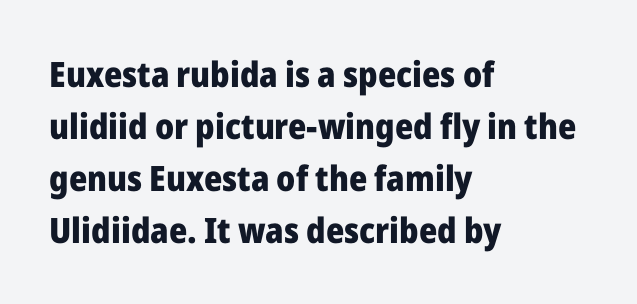
{"serif": "no", "italic": "no", "bold": "yes", "weight": "heavy", "width": "normal", "stroke_contrast": "low", "x_height": "medium", "monospaced": "no", "underline": "no", "align": "left", "line_spacing": "normal", "line_spacing_ratio": 1.49, "letter_spacing": "normal", "letter_spacing_em": 0.0, "glyph_px": 35}
